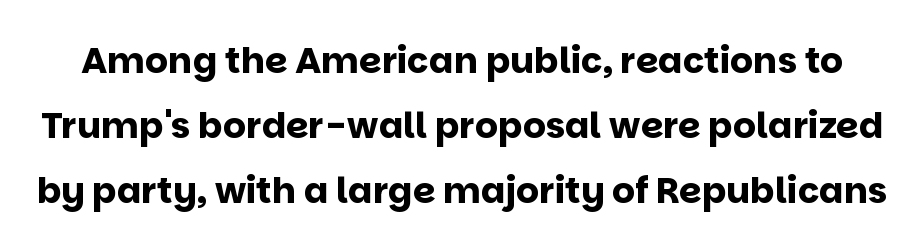
The image shows 36 px bold sans-serif type, upright; set line spacing 1.8x, normal letter spacing, not underlined; low stroke contrast and a large x-height.
